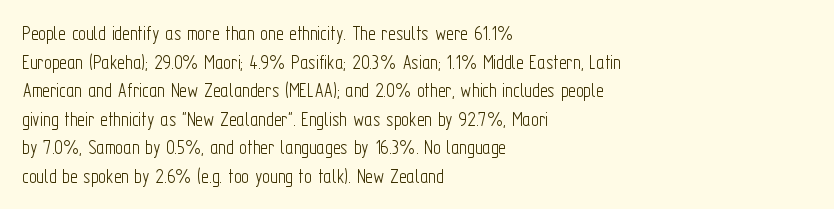
Q: Is the text bold? A: No.
Q: Is the text italic (slanted)? A: No, it is upright.
Q: Is the text underlined? A: No.
Q: How is the paragraph aligned? A: Left-aligned.
Q: Is the spacing between letters normal or unusually wide? A: Normal.
Q: Is the spacing between lines tight, normal or loose? A: Normal.
